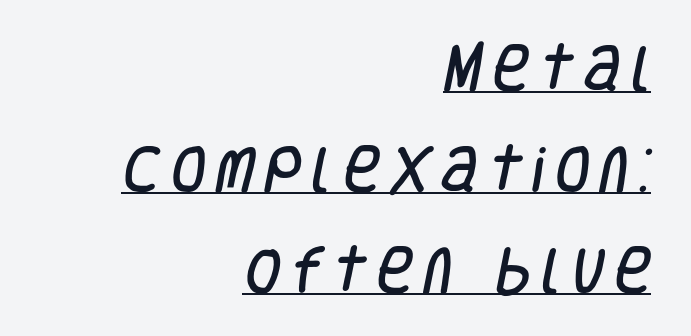
Letter spacing: wide. Where is the straight margin? On the right. The block of text is sparse from top to bottom, with ample space between rows. No feet cap the strokes, marking this as sans-serif type.
